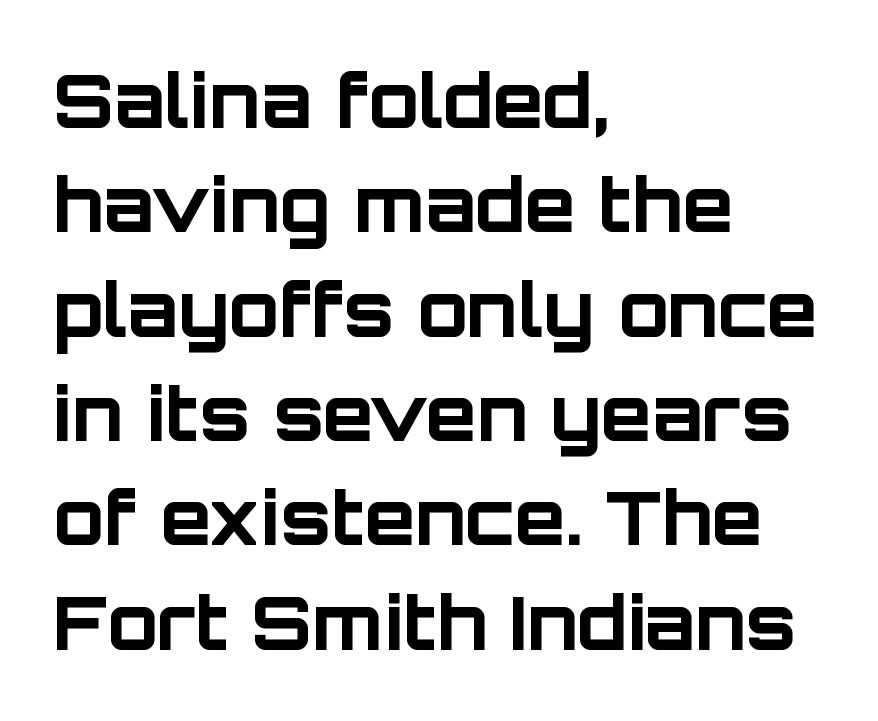
This sample has the flowing, uneven cadence of proportional lettering. This sample uses plain, unmodified letter spacing. Lines of text with bare space underneath. The rag falls on the right side of this text block. Look at the stroke-to-counter ratio: heavy, a bold. What kind of face is this? One without serifs — a sans.
